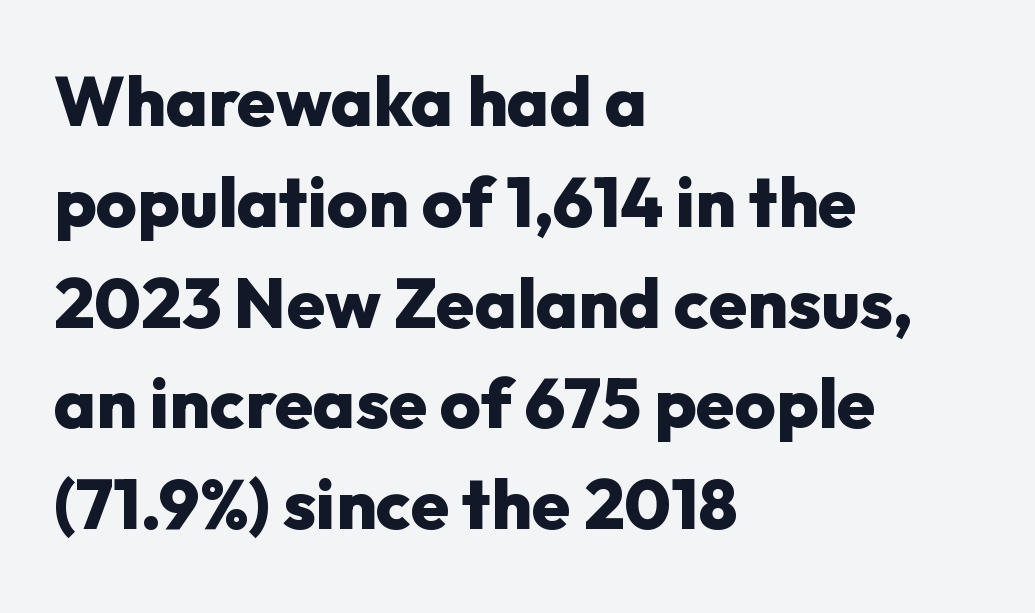
{"serif": "no", "italic": "no", "bold": "yes", "weight": "heavy", "width": "normal", "stroke_contrast": "low", "x_height": "medium", "monospaced": "no", "underline": "no", "align": "left", "line_spacing": "normal", "line_spacing_ratio": 1.44, "letter_spacing": "normal", "letter_spacing_em": 0.0, "glyph_px": 70}
